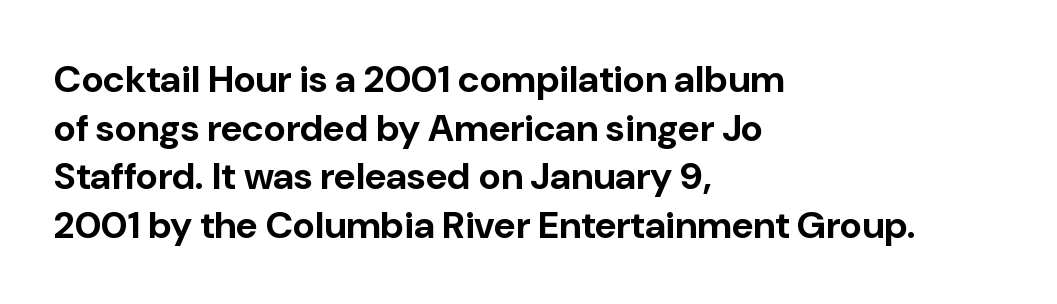
{"serif": "no", "italic": "no", "bold": "yes", "weight": "bold", "width": "normal", "stroke_contrast": "low", "x_height": "medium", "monospaced": "no", "underline": "no", "align": "left", "line_spacing": "normal", "line_spacing_ratio": 1.28, "letter_spacing": "normal", "letter_spacing_em": 0.0, "glyph_px": 38}
